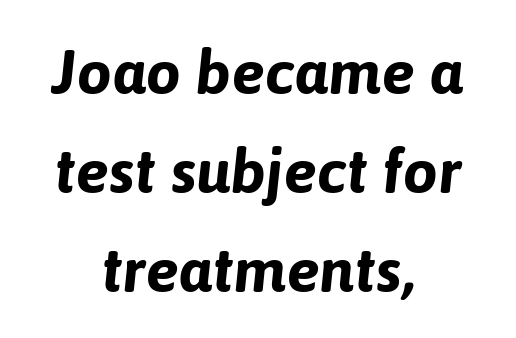
{"italic": "yes", "lean": "right", "slant_degrees": 6, "bold": "yes", "weight": "bold", "width": "normal", "stroke_contrast": "low", "x_height": "medium", "monospaced": "no", "underline": "no", "align": "center", "line_spacing": "normal", "line_spacing_ratio": 1.6, "letter_spacing": "normal", "letter_spacing_em": 0.0, "glyph_px": 62}
